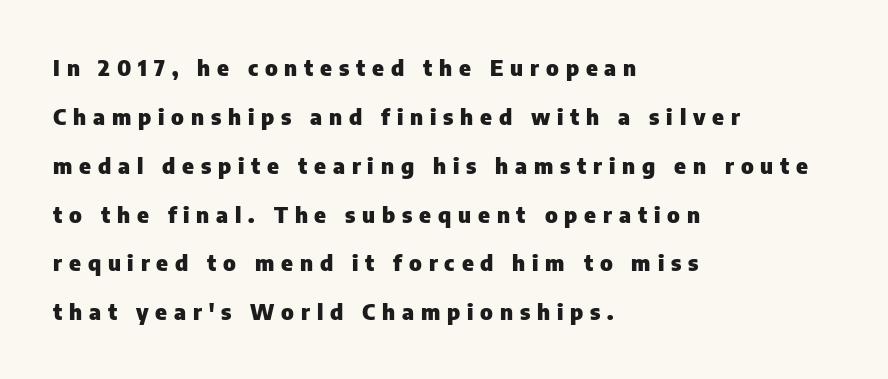
Q: Is the text bold? A: Yes.
Q: Is the text italic (slanted)? A: No, it is upright.
Q: Is the text underlined? A: No.
Q: How is the paragraph aligned? A: Left-aligned.
Q: Is the spacing between letters normal or unusually wide? A: Unusually wide.
Q: Is the spacing between lines tight, normal or loose? A: Loose.
